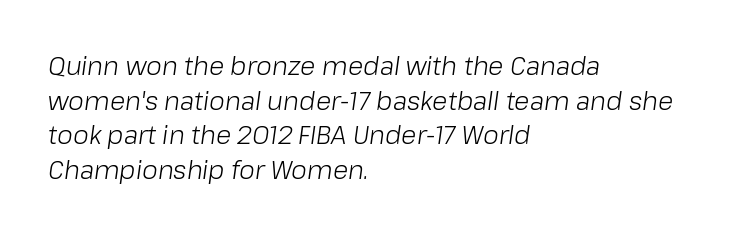
{"italic": "yes", "lean": "right", "slant_degrees": 8, "bold": "no", "underline": "no", "align": "left", "line_spacing": "normal", "line_spacing_ratio": 1.39, "letter_spacing": "normal", "letter_spacing_em": 0.0, "glyph_px": 25}
